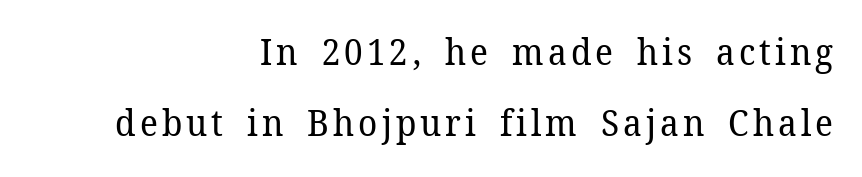
These lines stack with their right ends in a neat column. Nope, not italic — everything's standing straight. Underlining? Definitely not there. The characters display serif detailing at their extremities. These lines are rendered in a variable-pitch font.
